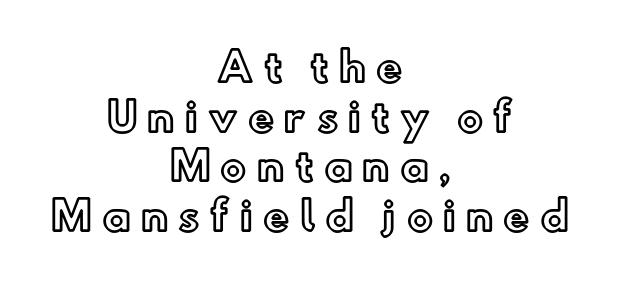
Q: Is the text italic (slanted)? A: No, it is upright.
Q: Is the text underlined? A: No.
Q: How is the paragraph aligned? A: Centered.
Q: Is the spacing between letters normal or unusually wide? A: Unusually wide.
Q: Is the spacing between lines tight, normal or loose? A: Normal.
Q: Width (condensed, normal, or wide)? A: Normal.
Q: x-height? A: Small.
Q: Monospaced? A: No.
